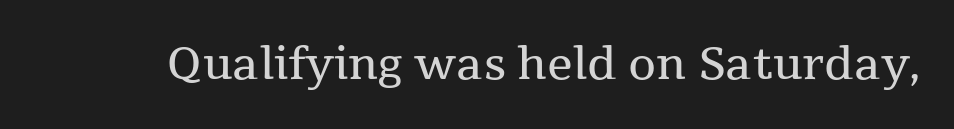
{"serif": "yes", "italic": "no", "bold": "no", "weight": "regular", "width": "normal", "stroke_contrast": "medium", "x_height": "medium", "monospaced": "no", "underline": "no", "letter_spacing": "normal", "letter_spacing_em": 0.0, "glyph_px": 45}
